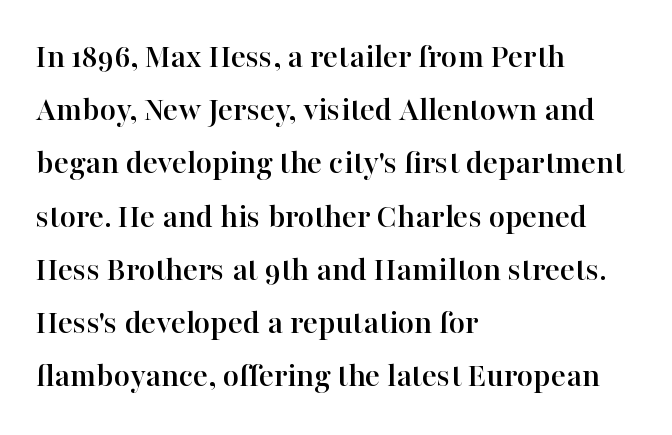
Compared with a centered layout, this one pins lines to the left instead. You can tell from the footed stems that serif type was used. Has an underline been added? It has not. Between one letter and the next there's only the usual sliver of space. Note the varied advance widths — an 'i' is clearly narrower than an 'm'. A typesetter would call this leading conventional body-copy spacing.
